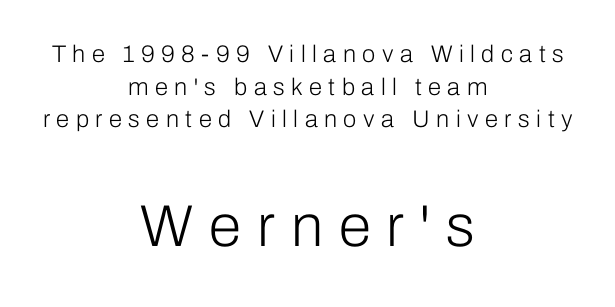
Q: Is the text bold? A: No.
Q: Is the text italic (slanted)? A: No, it is upright.
Q: Is the typeface a serif or a sans-serif typeface? A: Sans-serif.
Q: Is the text underlined? A: No.
Q: How is the paragraph aligned? A: Centered.
Q: Is the spacing between letters normal or unusually wide? A: Unusually wide.
Q: Is the spacing between lines tight, normal or loose? A: Normal.
Q: Which block of text is set in a larger size, the first (top) or the second (bottom)? A: The second (bottom) one.
Q: Width (condensed, normal, or wide)? A: Normal.
Q: Stroke contrast? A: Low.
Q: x-height? A: Medium.
Q: Monospaced? A: No.
